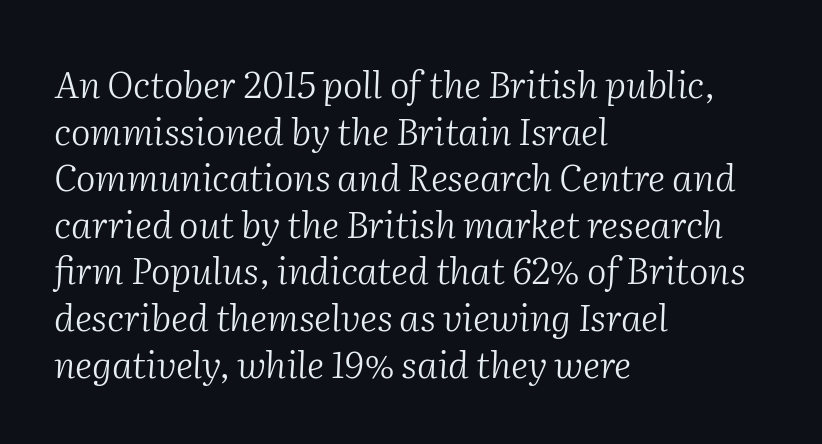
The image shows 37 px light serif type, italic (leaning right); set left-aligned, normal line spacing (1.26x), normal letter spacing, not underlined; medium stroke contrast and a medium x-height.
